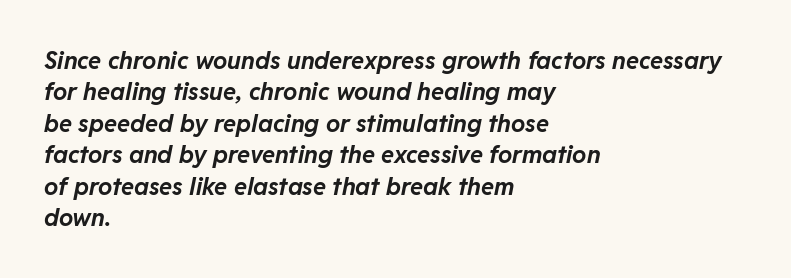
Caption: standard tracking, unaltered. This rendering uses left alignment, leaving the right contour irregular. The gap between lines stays unmarked. Emphasis by weight is at full strength: bold. Regular leading. Designer's note — italics engaged.
